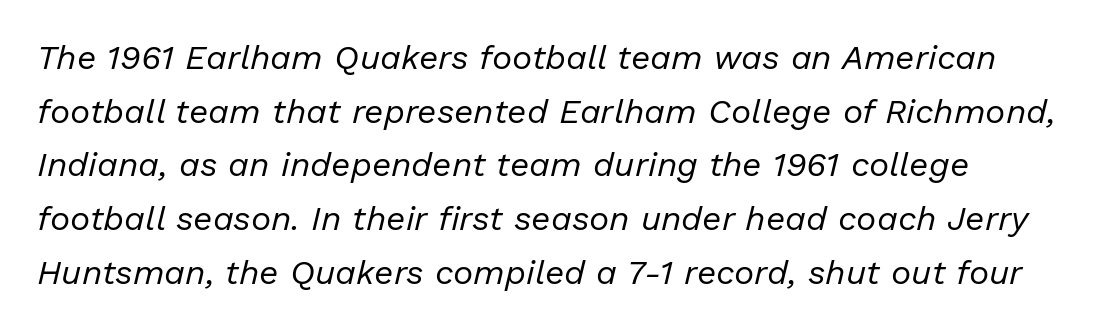
{"italic": "yes", "lean": "right", "slant_degrees": 13, "bold": "no", "weight": "regular", "width": "normal", "stroke_contrast": "low", "x_height": "medium", "monospaced": "no", "underline": "no", "line_spacing": "normal", "line_spacing_ratio": 1.58, "letter_spacing": "normal", "letter_spacing_em": 0.0, "glyph_px": 34}
